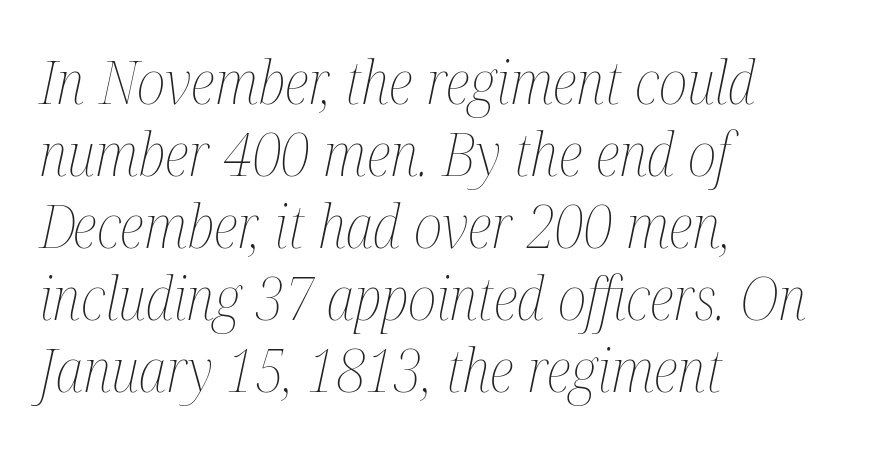
Q: Is the text bold? A: No.
Q: Is the text italic (slanted)? A: Yes, it leans right by about 12 degrees.
Q: Is the text underlined? A: No.
Q: How is the paragraph aligned? A: Left-aligned.
Q: Is the spacing between letters normal or unusually wide? A: Normal.
Q: Width (condensed, normal, or wide)? A: Condensed.
Q: Stroke contrast? A: Medium.
Q: x-height? A: Medium.
Q: Monospaced? A: No.
